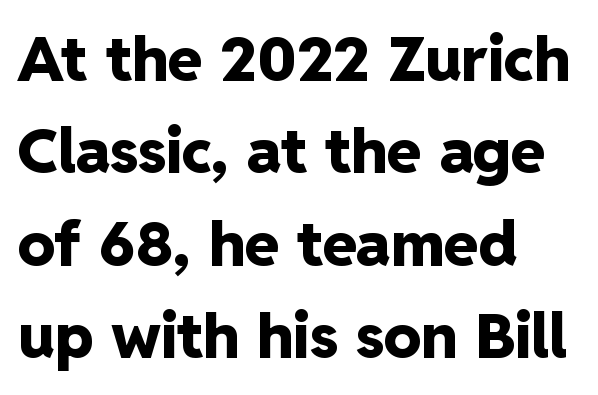
Q: Is the text bold? A: Yes.
Q: Is the text italic (slanted)? A: No, it is upright.
Q: Is the typeface a serif or a sans-serif typeface? A: Sans-serif.
Q: Is the text underlined? A: No.
Q: How is the paragraph aligned? A: Left-aligned.
Q: Is the spacing between letters normal or unusually wide? A: Normal.
Q: Is the spacing between lines tight, normal or loose? A: Normal.
Q: Width (condensed, normal, or wide)? A: Normal.
Q: Stroke contrast? A: Low.
Q: x-height? A: Medium.
Q: Monospaced? A: No.
